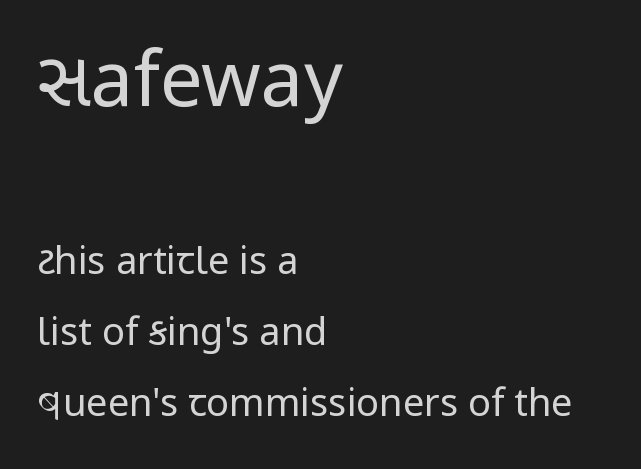
Letter spacing: default. Each stroke keeps to a modest, everyday thickness or less. Note the varied advance widths — an 'i' is clearly narrower than an 'm'. Is this a sans? Yes — the strokes have no serifs.
